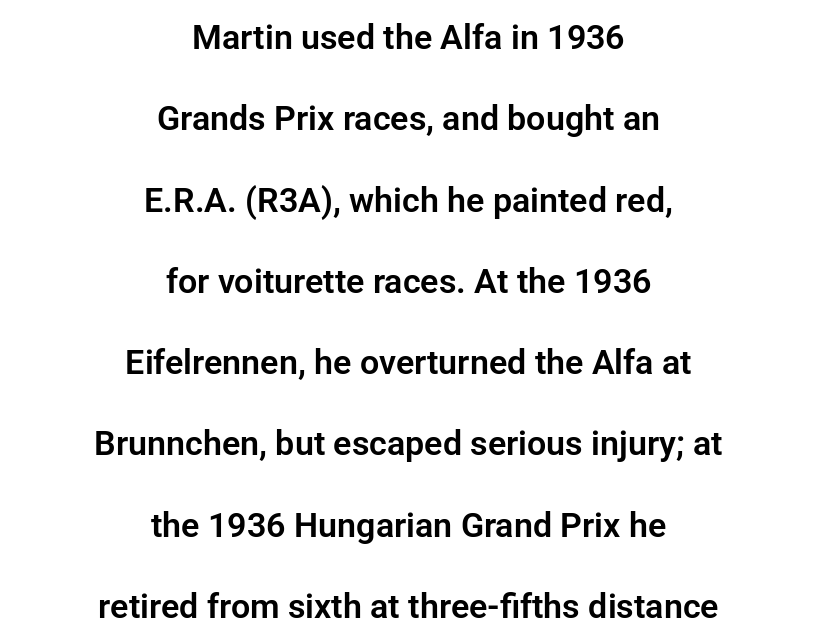
The line texture is even and compact thanks to regular tracking. You could not count columns in this text — the font is proportionally spaced. Summary of vertical rhythm: relaxed, with wide interline spacing. This rendering features lettering with no underline. The paragraph shown floats in the horizontal middle.
